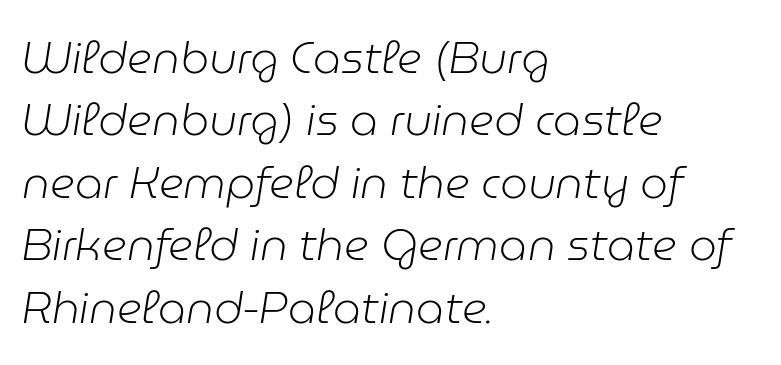
The image shows 44 px light type, italic (leaning right); set left-aligned, normal line spacing (1.42x), normal letter spacing, not underlined; low stroke contrast and a medium x-height.
